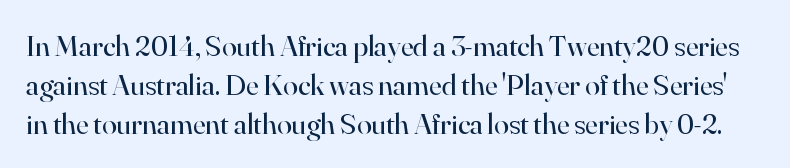
{"serif": "yes", "italic": "no", "bold": "no", "weight": "regular", "width": "normal", "stroke_contrast": "high", "x_height": "small", "monospaced": "no", "underline": "no", "line_spacing": "normal", "line_spacing_ratio": 1.3, "letter_spacing": "normal", "letter_spacing_em": 0.0, "glyph_px": 30}
